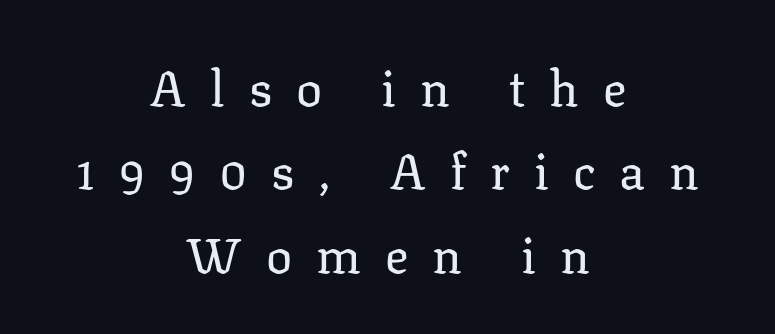
{"serif": "yes", "italic": "no", "bold": "no", "weight": "regular", "width": "normal", "stroke_contrast": "low", "x_height": "medium", "monospaced": "no", "underline": "no", "align": "center", "line_spacing": "normal", "line_spacing_ratio": 1.7, "letter_spacing": "wide", "letter_spacing_em": 0.49, "glyph_px": 49}
